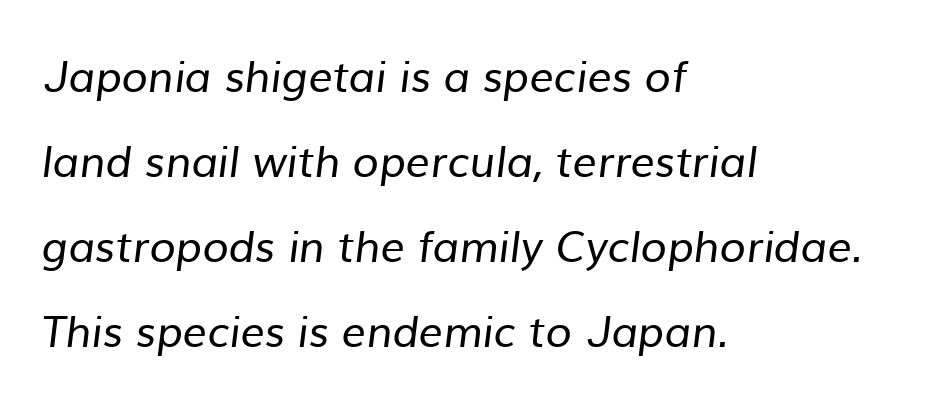
{"serif": "no", "bold": "no", "weight": "regular", "width": "normal", "stroke_contrast": "low", "x_height": "medium", "monospaced": "no", "underline": "no", "align": "left", "line_spacing": "loose", "line_spacing_ratio": 1.98, "letter_spacing": "normal", "letter_spacing_em": 0.0, "glyph_px": 43}
